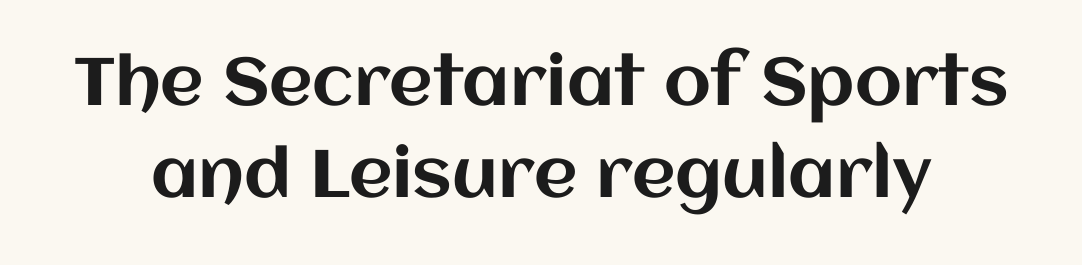
The image shows 67 px text type, upright; set normal line spacing (1.38x), normal letter spacing, not underlined; medium stroke contrast and a large x-height.
